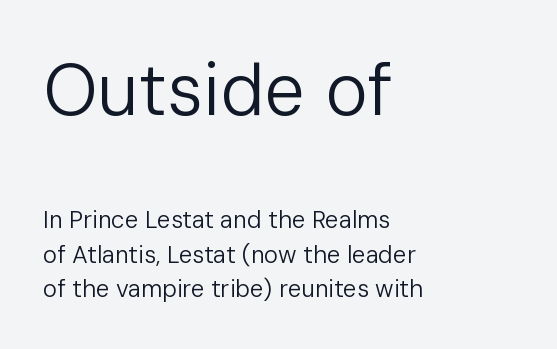
Each letter keeps its own natural width here, so spacing adapts to shape. In this sample the first text group is rendered at the bigger scale. The passage shown is not underscored anywhere. Characters remain perfectly vertical along every line. A light-to-regular cut is what we see here. Serifs: no, the terminals of the letterforms are clean.
